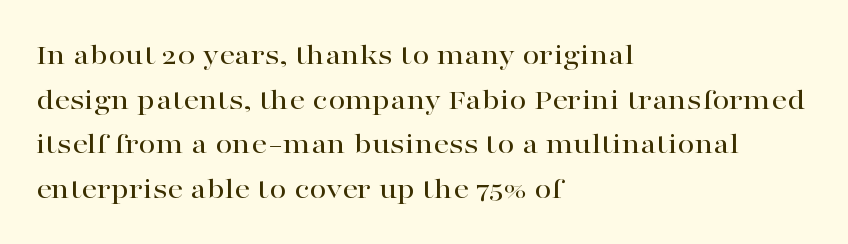
Q: Is the text italic (slanted)? A: No, it is upright.
Q: Is the typeface a serif or a sans-serif typeface? A: Serif.
Q: Is the text underlined? A: No.
Q: How is the paragraph aligned? A: Left-aligned.
Q: Is the spacing between letters normal or unusually wide? A: Normal.
Q: Is the spacing between lines tight, normal or loose? A: Normal.
Q: Width (condensed, normal, or wide)? A: Wide.
Q: Stroke contrast? A: High.
Q: x-height? A: Medium.
Q: Monospaced? A: No.
